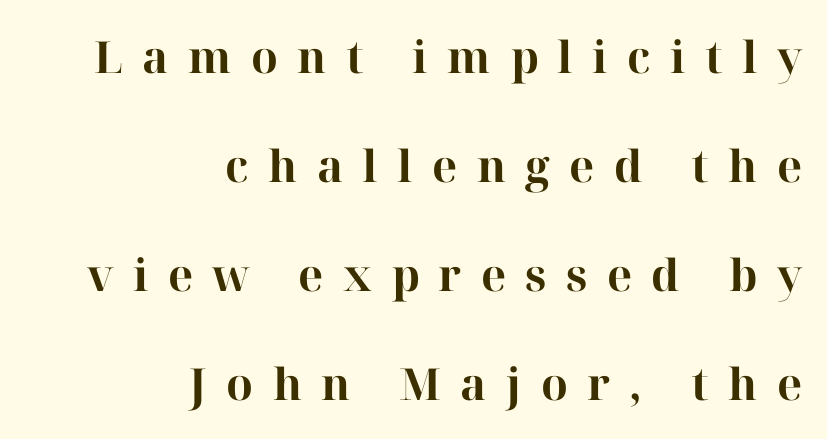
It's the straight-up-and-down kind of type. Note the varied advance widths — an 'i' is clearly narrower than an 'm'. A full-strength bold gives these letters their thick strokes. Glance below the letters and you will spot only blank space. This block would shrink considerably if given ordinary leading; it's expanded now. Horizontally, the lines are justified to the trailing edge only.
